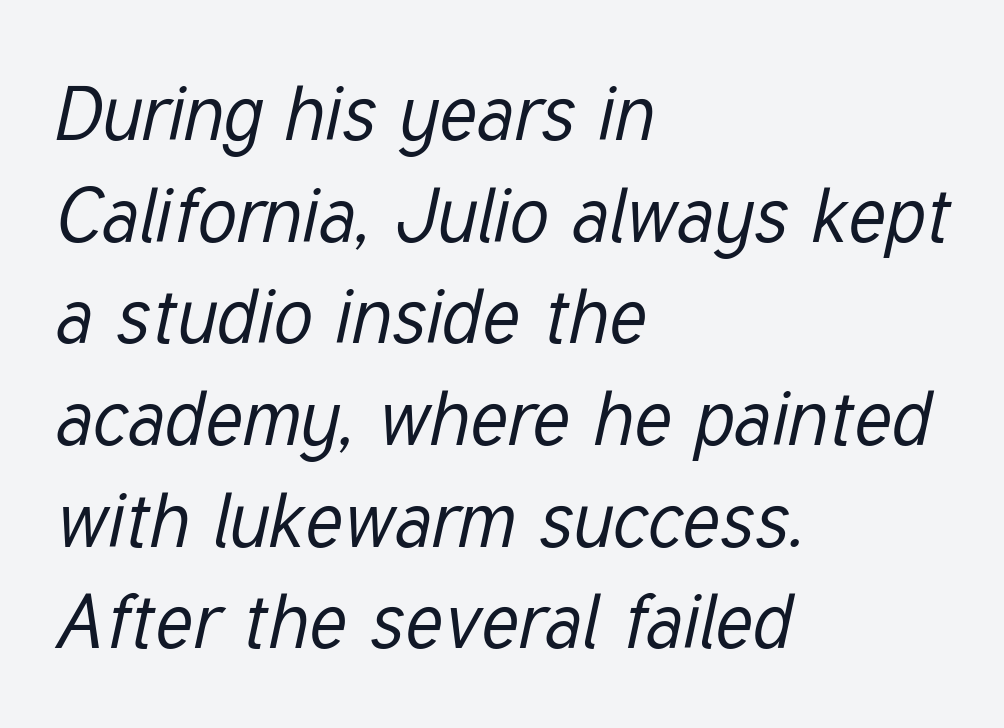
Q: Is the text bold? A: No.
Q: Is the text italic (slanted)? A: Yes, it leans right by about 12 degrees.
Q: Is the text underlined? A: No.
Q: How is the paragraph aligned? A: Left-aligned.
Q: Is the spacing between letters normal or unusually wide? A: Normal.
Q: Is the spacing between lines tight, normal or loose? A: Normal.
Q: Width (condensed, normal, or wide)? A: Condensed.
Q: Stroke contrast? A: Low.
Q: x-height? A: Medium.
Q: Monospaced? A: No.
